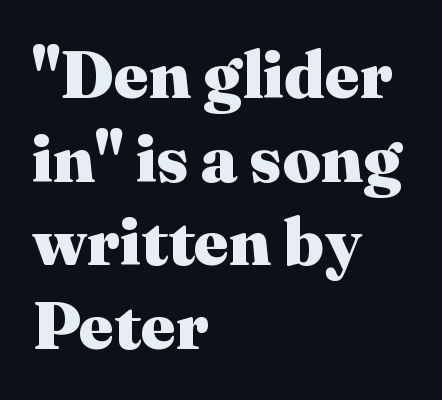
The image shows 67 px heavy serif type, upright; set left-aligned, normal line spacing (1.25x), normal letter spacing, not underlined; medium stroke contrast and a medium x-height.
